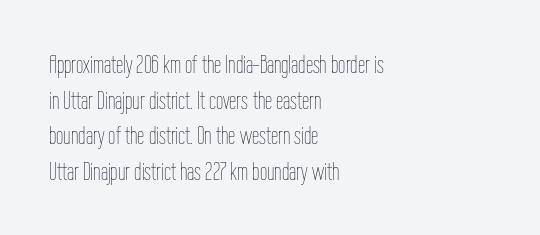
The line texture is even and compact thanks to regular tracking. Honestly, the row spacing looks completely unremarkable. Every row of glyphs begins at an identical x-position on the left. The letters stand straight up with perfectly vertical stems. Stroke thickness stays within the range of a standard reading face or lighter. Unmarked baselines from the first word to the last.
